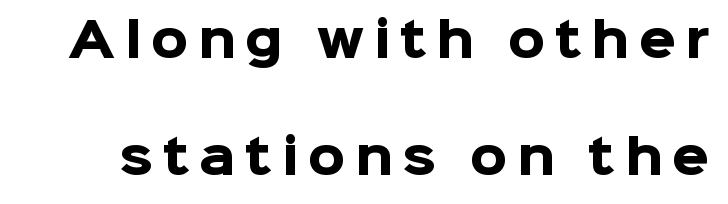
Q: Is the text bold? A: Yes.
Q: Is the text italic (slanted)? A: No, it is upright.
Q: Is the typeface a serif or a sans-serif typeface? A: Sans-serif.
Q: Is the text underlined? A: No.
Q: Is the spacing between letters normal or unusually wide? A: Unusually wide.
Q: Is the spacing between lines tight, normal or loose? A: Loose.
Q: Width (condensed, normal, or wide)? A: Normal.
Q: Stroke contrast? A: Low.
Q: x-height? A: Medium.
Q: Monospaced? A: No.
